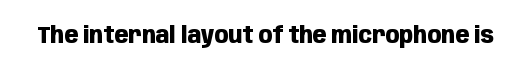
The image shows 23 px bold type, upright; set normal letter spacing, not underlined.
